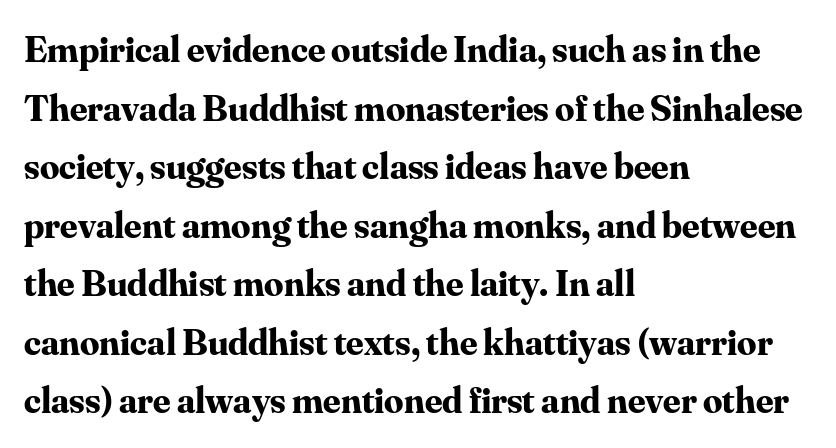
{"serif": "yes", "italic": "no", "bold": "yes", "weight": "bold", "width": "normal", "stroke_contrast": "medium", "x_height": "small", "monospaced": "no", "underline": "no", "align": "left", "line_spacing": "normal", "line_spacing_ratio": 1.54, "letter_spacing": "normal", "letter_spacing_em": 0.0, "glyph_px": 38}
